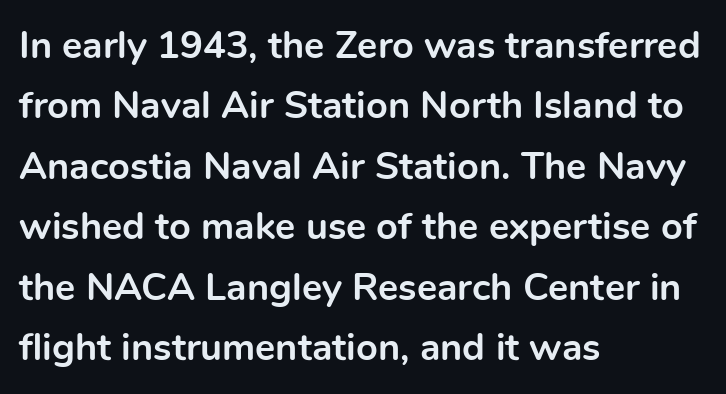
Line beginnings align vertically; line endings do not. Compared with typical body copy, the letter spacing here is the same. A typesetter would call this proportional, since set widths differ per character. This is sans-serif lettering, the kind often seen on screens and signage.
